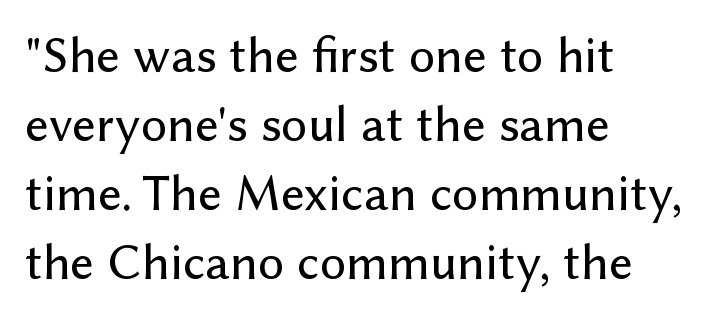
The image shows 52 px sans-serif type, upright; set left-aligned, normal line spacing (1.33x), normal letter spacing, not underlined; low stroke contrast and a medium x-height.
